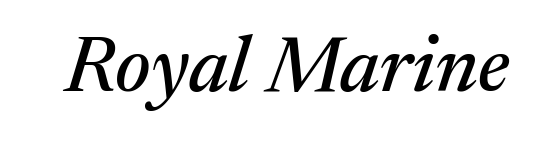
This sample uses plain, unmodified letter spacing. Look at the bottom of the vertical strokes: they flare into serifs here. Every character sits at an angle, as italics do. Quick note: underline off.
